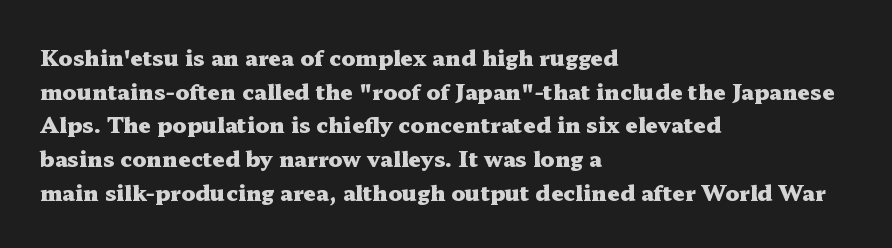
This sample is left-justified, so line endings fall wherever the words run out. Ascenders rise straight up at ninety degrees. Notice how descenders clear the ascenders below comfortably — that's standard leading. Is the type bold? Yes — the strokes are clearly thick and heavy.
